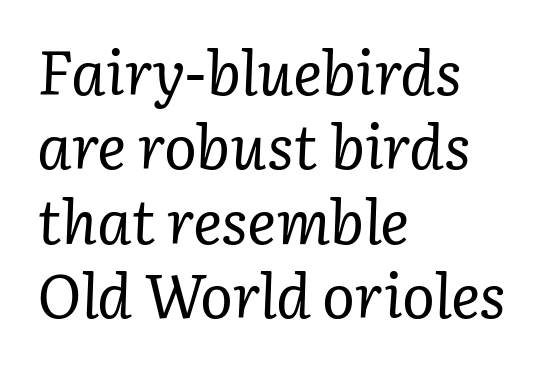
{"serif": "yes", "italic": "yes", "lean": "right", "slant_degrees": 3, "bold": "no", "weight": "regular", "width": "normal", "stroke_contrast": "low", "x_height": "medium", "monospaced": "no", "underline": "no", "align": "left", "line_spacing_ratio": 1.22, "letter_spacing": "normal", "letter_spacing_em": 0.0, "glyph_px": 61}
